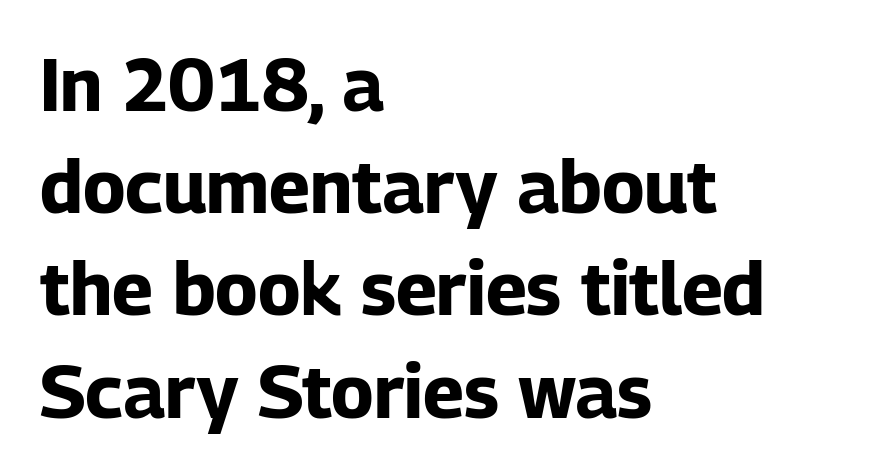
{"serif": "no", "italic": "no", "bold": "yes", "weight": "bold", "width": "normal", "stroke_contrast": "low", "x_height": "medium", "monospaced": "no", "underline": "no", "align": "left", "line_spacing": "normal", "line_spacing_ratio": 1.4, "letter_spacing": "normal", "letter_spacing_em": 0.0, "glyph_px": 73}
